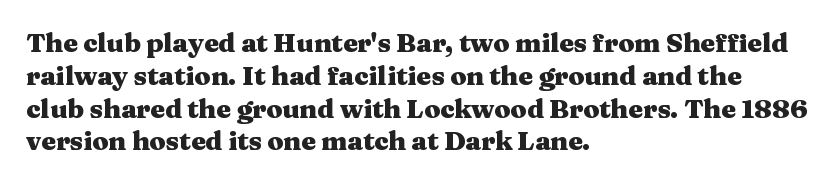
Reading down the column, the eye jumps a familiar distance to each next line. The passage shown is not underscored anywhere. Its strokes are broad and dark, the hallmark of bold type. Quick note: not italic, upright. Observe the ordinary spacing: letters are neighbours, not strangers. Line beginnings align vertically; line endings do not.
